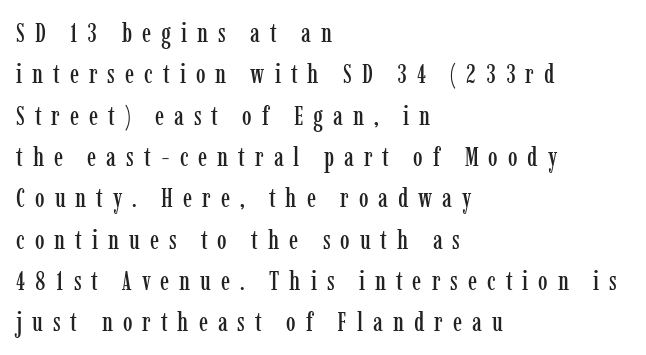
{"italic": "no", "underline": "no", "align": "left", "line_spacing": "normal", "line_spacing_ratio": 1.53, "letter_spacing": "wide", "letter_spacing_em": 0.37, "glyph_px": 27}
